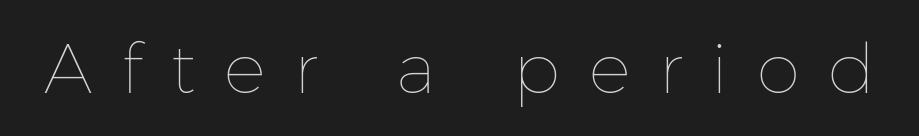
Tracking here is generous; glyphs stand well apart from one another. Ink coverage per letter is moderate at most. Quick note: underline off. You can tell it's not italic because the verticals are truly vertical.
